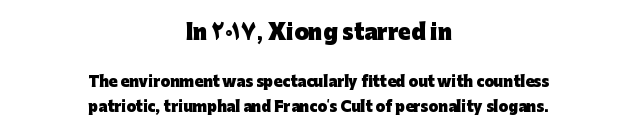
The paragraph has two soft edges and a firm central axis. In terms of letterspacing, this is plain default setting. Weight check: bold — yes, fully. This is the regular roman posture of the typeface. Decoration check: the copy has no underline. The face used here appears at its bigger size in the upper chunk.
